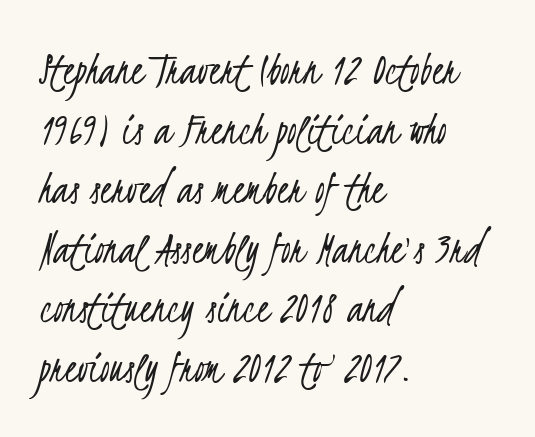
Q: Is the text bold? A: No.
Q: Is the typeface a serif or a sans-serif typeface? A: Sans-serif.
Q: Is the text underlined? A: No.
Q: How is the paragraph aligned? A: Left-aligned.
Q: Is the spacing between letters normal or unusually wide? A: Normal.
Q: Width (condensed, normal, or wide)? A: Condensed.
Q: Stroke contrast? A: Low.
Q: x-height? A: Small.
Q: Monospaced? A: No.
